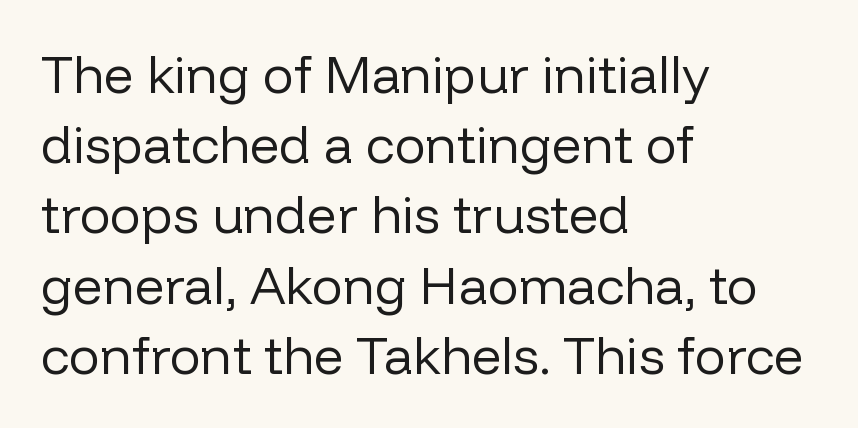
The horizontal fit of the characters is conventional and even. The space beneath each line is pristine and unruled. I'd call this a sans setting — the letters go barefoot. A roman cut, with each character standing at attention. Weight: not bold — regular or lighter. Visually the block forms a straight wall on the left and a jagged coastline on the right.
